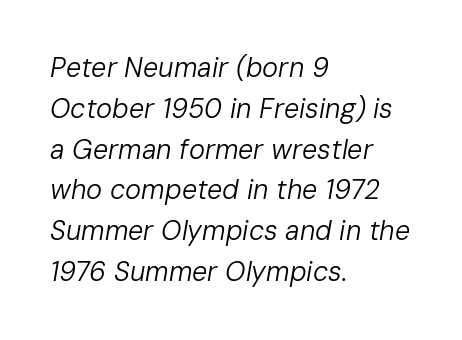
Q: Is the text bold? A: No.
Q: Is the text italic (slanted)? A: Yes, it leans right by about 10 degrees.
Q: Is the text underlined? A: No.
Q: How is the paragraph aligned? A: Left-aligned.
Q: Is the spacing between letters normal or unusually wide? A: Normal.
Q: Is the spacing between lines tight, normal or loose? A: Normal.
